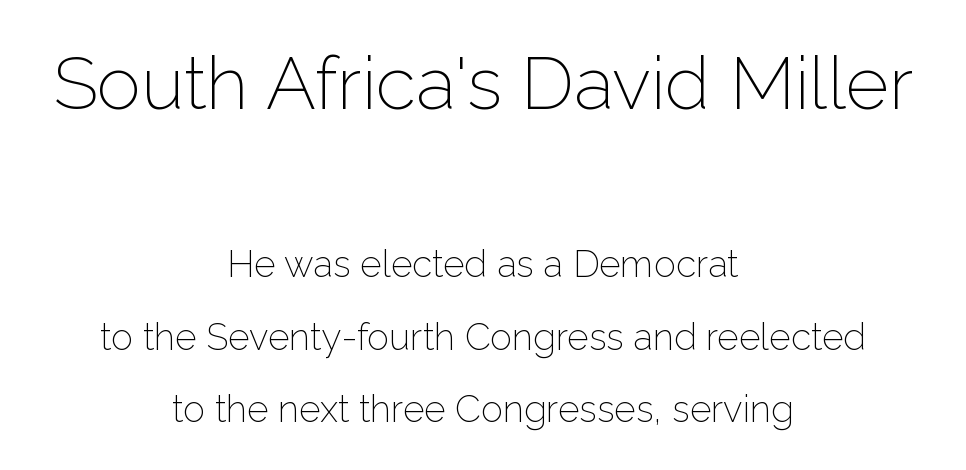
{"serif": "no", "italic": "no", "bold": "no", "weight": "light", "width": "normal", "stroke_contrast": "low", "x_height": "medium", "monospaced": "no", "underline": "no", "align": "center", "line_spacing": "loose", "line_spacing_ratio": 1.95, "letter_spacing": "normal", "letter_spacing_em": 0.0, "larger_block": "first", "size_ratio": 2.0, "glyph_px": 74}
